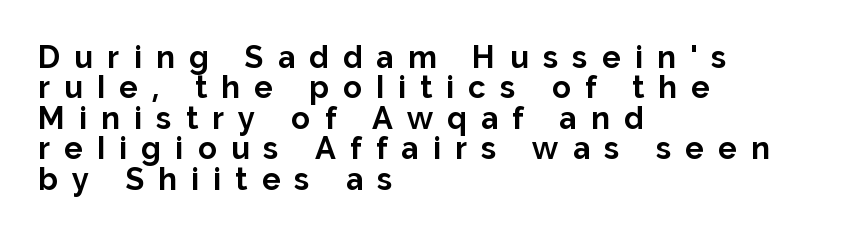
{"serif": "no", "italic": "no", "bold": "yes", "weight": "bold", "width": "normal", "stroke_contrast": "low", "x_height": "medium", "monospaced": "no", "underline": "no", "align": "left", "line_spacing": "tight", "line_spacing_ratio": 0.98, "letter_spacing": "wide", "letter_spacing_em": 0.46, "glyph_px": 31}
